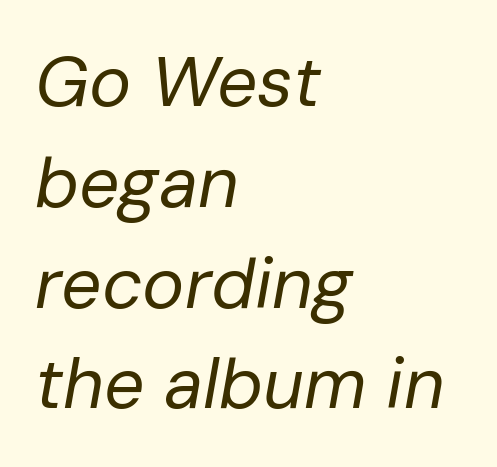
The image shows 71 px regular-weight type, italic (leaning right); set left-aligned, normal line spacing (1.42x), normal letter spacing, not underlined; low stroke contrast and a medium x-height.
